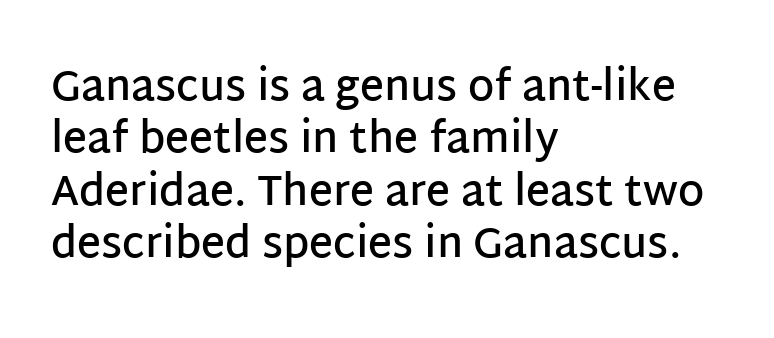
{"serif": "no", "italic": "no", "bold": "semi", "weight": "semibold", "width": "normal", "stroke_contrast": "low", "x_height": "large", "monospaced": "no", "underline": "no", "align": "left", "line_spacing": "normal", "line_spacing_ratio": 1.25, "letter_spacing": "normal", "letter_spacing_em": 0.0, "glyph_px": 42}
